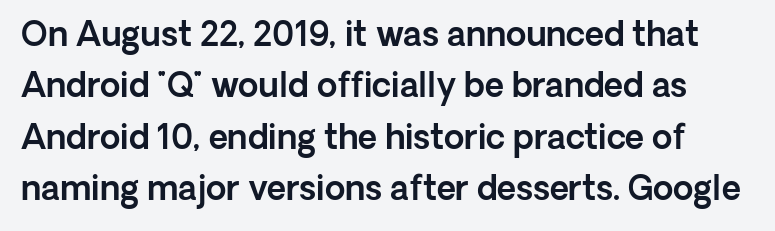
{"serif": "no", "italic": "no", "width": "normal", "x_height": "medium", "monospaced": "no", "underline": "no", "line_spacing": "normal", "line_spacing_ratio": 1.56, "letter_spacing": "normal", "letter_spacing_em": 0.0, "glyph_px": 33}
